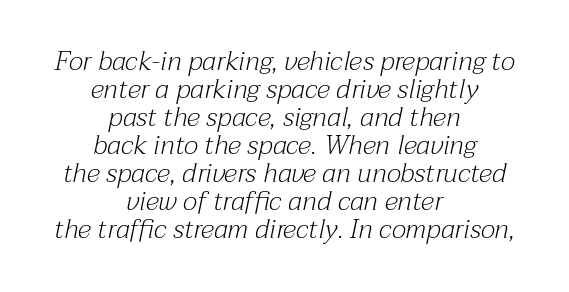
Q: Is the text bold? A: No.
Q: Is the text italic (slanted)? A: Yes, it leans right by about 12 degrees.
Q: Is the text underlined? A: No.
Q: How is the paragraph aligned? A: Centered.
Q: Is the spacing between letters normal or unusually wide? A: Normal.
Q: Is the spacing between lines tight, normal or loose? A: Tight.
